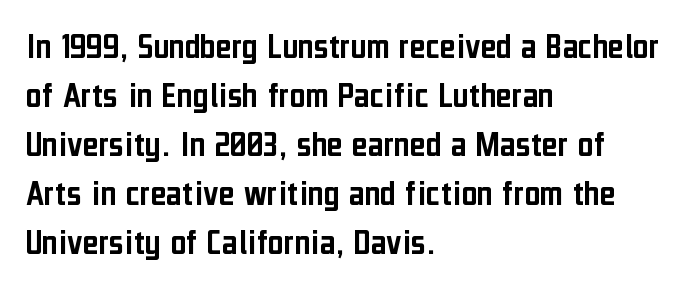
Q: Is the text italic (slanted)? A: No, it is upright.
Q: Is the typeface a serif or a sans-serif typeface? A: Sans-serif.
Q: Is the text underlined? A: No.
Q: How is the paragraph aligned? A: Left-aligned.
Q: Is the spacing between letters normal or unusually wide? A: Normal.
Q: Is the spacing between lines tight, normal or loose? A: Normal.
Q: Width (condensed, normal, or wide)? A: Condensed.
Q: Stroke contrast? A: Low.
Q: x-height? A: Medium.
Q: Monospaced? A: No.
